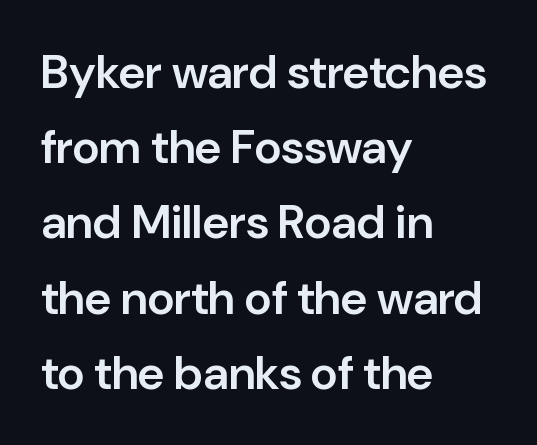
Q: Is the text bold? A: Semi-bold.
Q: Is the text italic (slanted)? A: No, it is upright.
Q: Is the typeface a serif or a sans-serif typeface? A: Sans-serif.
Q: Is the text underlined? A: No.
Q: How is the paragraph aligned? A: Left-aligned.
Q: Is the spacing between letters normal or unusually wide? A: Normal.
Q: Is the spacing between lines tight, normal or loose? A: Normal.
Q: Width (condensed, normal, or wide)? A: Normal.
Q: Stroke contrast? A: Low.
Q: x-height? A: Medium.
Q: Monospaced? A: No.
